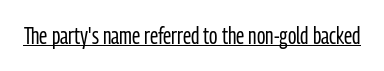
The image shows 23 px text type, upright; set normal letter spacing, underlined.
